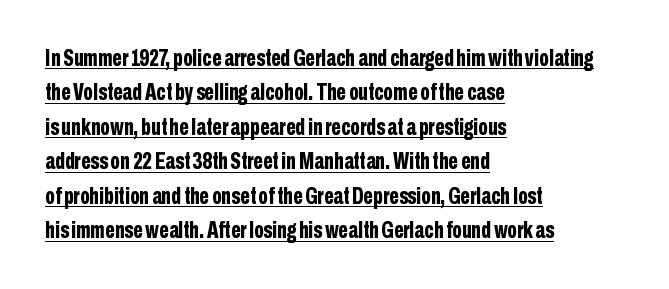
The rendering uses the underline text-decoration. Emphasis by weight is at full strength: bold. The font's upright variant was chosen for this text. A classic flush-left, rag-right setting is used for this passage.
